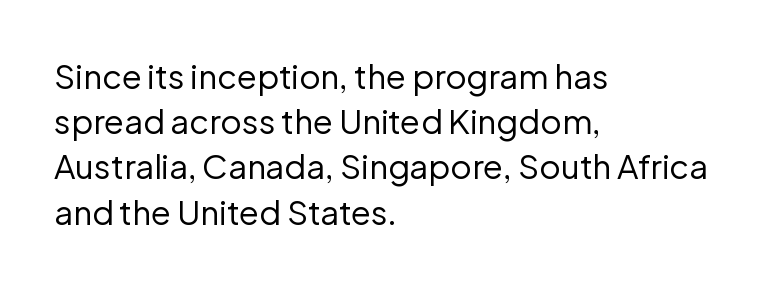
{"serif": "no", "italic": "no", "bold": "no", "weight": "regular", "width": "normal", "stroke_contrast": "low", "x_height": "medium", "monospaced": "no", "underline": "no", "align": "left", "line_spacing": "normal", "line_spacing_ratio": 1.37, "letter_spacing": "normal", "letter_spacing_em": 0.0, "glyph_px": 33}
